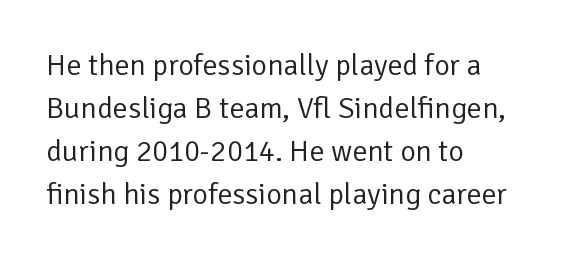
The image shows 30 px regular-weight sans-serif type, upright; set left-aligned, normal line spacing (1.43x), normal letter spacing, not underlined; low stroke contrast and a medium x-height.
